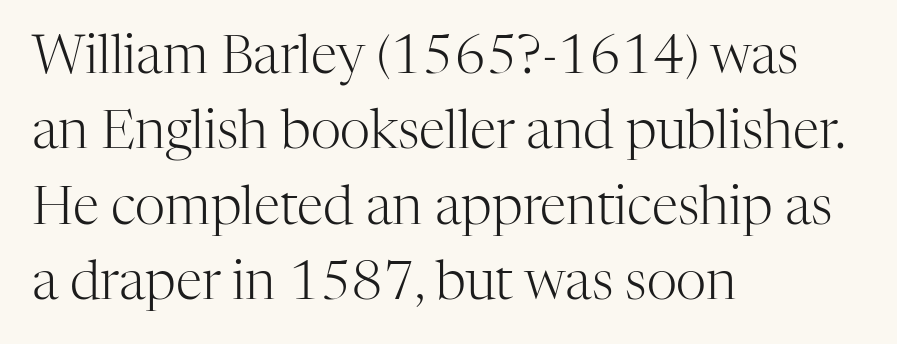
The image shows 53 px light serif type, upright; set left-aligned, normal line spacing (1.42x), normal letter spacing, not underlined; high stroke contrast and a medium x-height.
